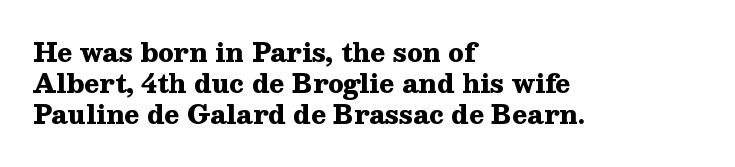
Q: Is the text bold? A: Yes.
Q: Is the text italic (slanted)? A: No, it is upright.
Q: Is the text underlined? A: No.
Q: How is the paragraph aligned? A: Left-aligned.
Q: Is the spacing between letters normal or unusually wide? A: Normal.
